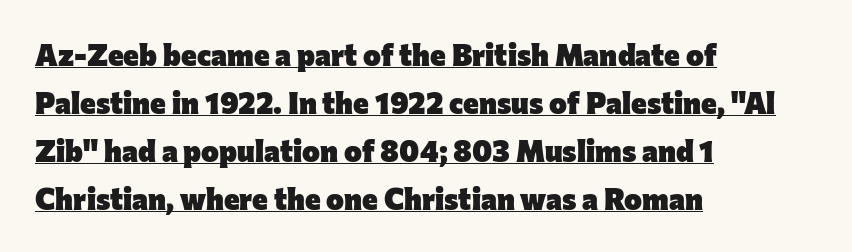
{"serif": "no", "italic": "no", "bold": "yes", "weight": "heavy", "width": "normal", "stroke_contrast": "low", "x_height": "medium", "monospaced": "no", "underline": "yes", "align": "left", "line_spacing": "normal", "line_spacing_ratio": 1.6, "letter_spacing": "normal", "letter_spacing_em": 0.0, "glyph_px": 30}
